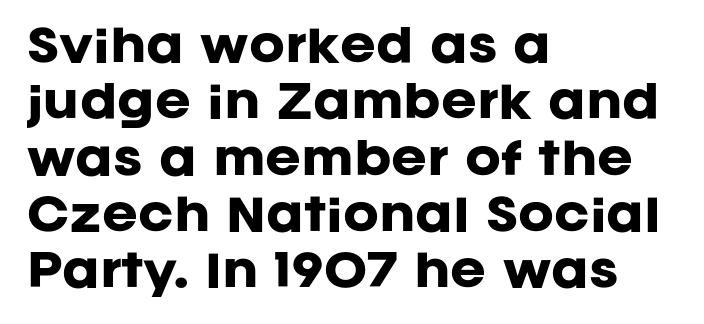
Type style note: lacks serifs. Bare-footed words on every line. The typesetter chose a ragged-right arrangement here. Here the glyphs are tracked normally, forming tight word shapes. Interline gaps are of average width in this sample.
